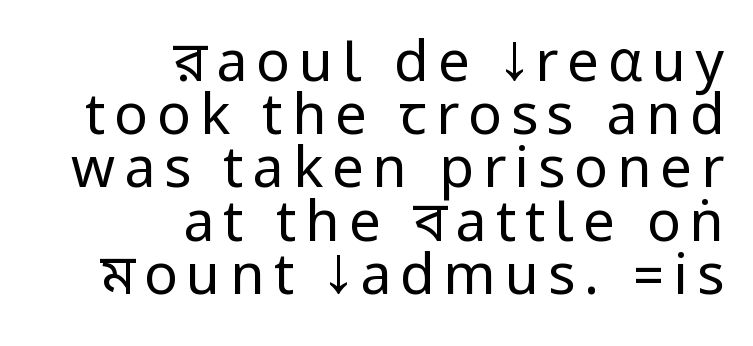
Q: Is the text bold? A: No.
Q: Is the text italic (slanted)? A: No, it is upright.
Q: Is the typeface a serif or a sans-serif typeface? A: Sans-serif.
Q: Is the text underlined? A: No.
Q: How is the paragraph aligned? A: Right-aligned.
Q: Is the spacing between lines tight, normal or loose? A: Tight.
Q: Width (condensed, normal, or wide)? A: Condensed.
Q: Stroke contrast? A: Low.
